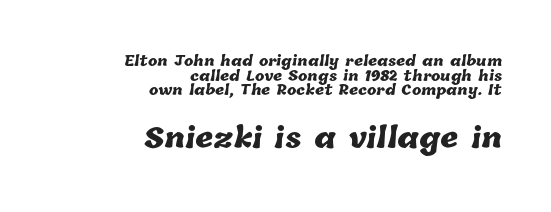
The image shows 28 px heavy type; set right-aligned, tight line spacing (1.05x), normal letter spacing, not underlined; the second (bottom) block is 2.0x larger; low stroke contrast and a medium x-height.
